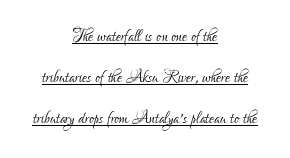
Honestly, the letter spacing is just normal — you wouldn't notice it. This reads as an unemphasized weight, regular at the heaviest. In CSS terms this would be text-align: center. Compared with undecorated copy, this sample adds a rule below the words.
